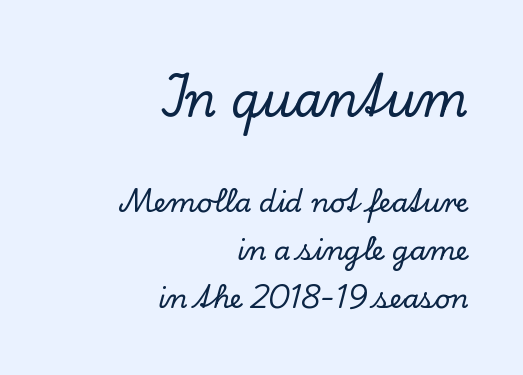
Q: Is the text italic (slanted)? A: Yes.
Q: Is the typeface a serif or a sans-serif typeface? A: Serif.
Q: Is the text underlined? A: No.
Q: How is the paragraph aligned? A: Right-aligned.
Q: Is the spacing between letters normal or unusually wide? A: Normal.
Q: Which block of text is set in a larger size, the first (top) or the second (bottom)? A: The first (top) one.
Q: Width (condensed, normal, or wide)? A: Normal.
Q: Stroke contrast? A: Low.
Q: x-height? A: Small.
Q: Monospaced? A: No.
